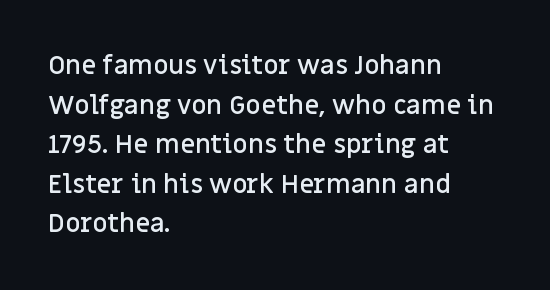
If you measured baseline to baseline, you'd find a middling distance. The typesetting leans somewhat heavy: a semibold. Which margin do the lines hug? The left one — the right edge is uneven. The font's upright variant was chosen for this text.
